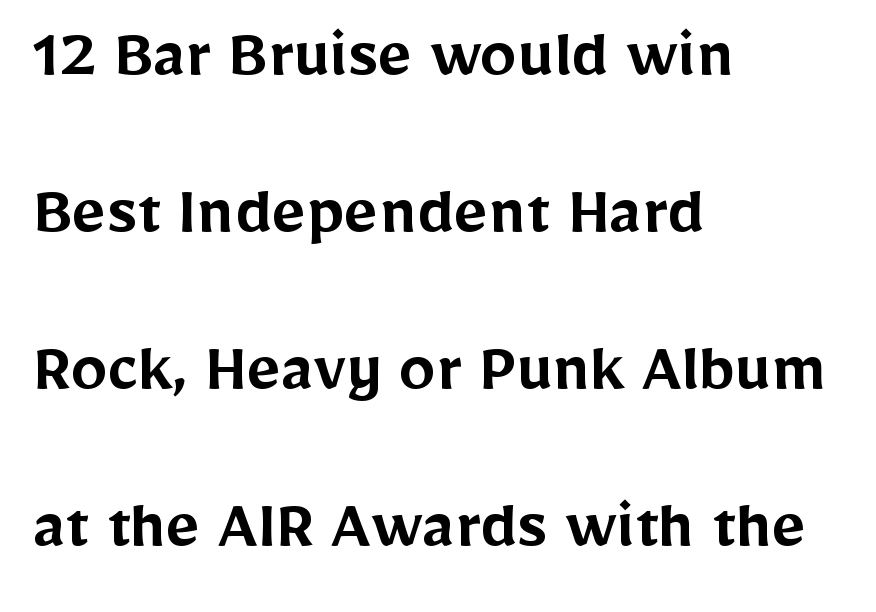
Q: Is the text bold? A: Semi-bold.
Q: Is the text italic (slanted)? A: No, it is upright.
Q: Is the typeface a serif or a sans-serif typeface? A: Sans-serif.
Q: Is the text underlined? A: No.
Q: How is the paragraph aligned? A: Left-aligned.
Q: Is the spacing between letters normal or unusually wide? A: Normal.
Q: Is the spacing between lines tight, normal or loose? A: Loose.
Q: Width (condensed, normal, or wide)? A: Normal.
Q: Stroke contrast? A: Low.
Q: x-height? A: Medium.
Q: Monospaced? A: No.
